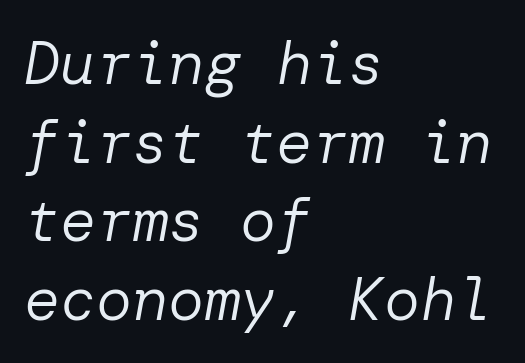
{"italic": "yes", "lean": "right", "slant_degrees": 10, "bold": "no", "weight": "regular", "width": "normal", "stroke_contrast": "low", "x_height": "medium", "underline": "no", "align": "left", "line_spacing": "normal", "line_spacing_ratio": 1.31, "letter_spacing": "normal", "letter_spacing_em": 0.0, "glyph_px": 60}
